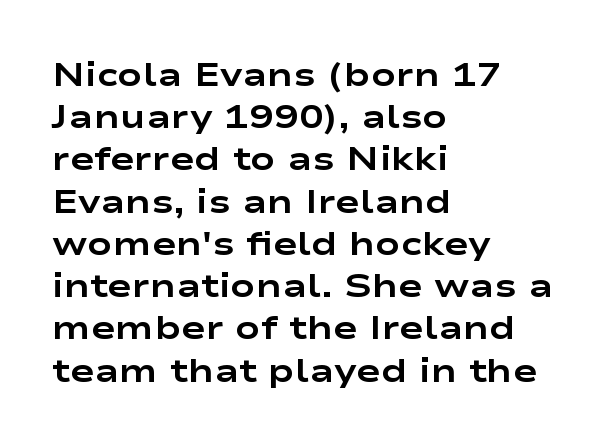
Q: Is the text bold? A: Yes.
Q: Is the text italic (slanted)? A: No, it is upright.
Q: Is the typeface a serif or a sans-serif typeface? A: Sans-serif.
Q: Is the text underlined? A: No.
Q: How is the paragraph aligned? A: Left-aligned.
Q: Is the spacing between letters normal or unusually wide? A: Normal.
Q: Is the spacing between lines tight, normal or loose? A: Normal.
Q: Width (condensed, normal, or wide)? A: Wide.
Q: Stroke contrast? A: Low.
Q: x-height? A: Medium.
Q: Monospaced? A: No.
